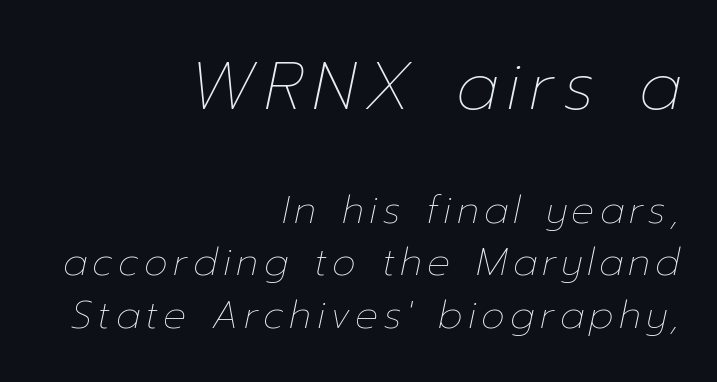
Q: Is the text bold? A: No.
Q: Is the text italic (slanted)? A: Yes, it leans right by about 12 degrees.
Q: Is the text underlined? A: No.
Q: How is the paragraph aligned? A: Right-aligned.
Q: Is the spacing between lines tight, normal or loose? A: Normal.
Q: Which block of text is set in a larger size, the first (top) or the second (bottom)? A: The first (top) one.
Q: Width (condensed, normal, or wide)? A: Normal.
Q: Stroke contrast? A: Low.
Q: x-height? A: Medium.
Q: Monospaced? A: No.
